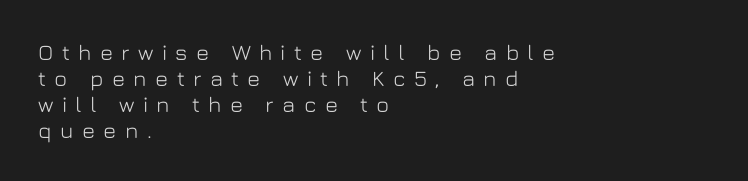
The image shows 22 px text type, upright; set left-aligned, line spacing 1.18x, unusually wide letter spacing (+0.38 em), not underlined.
